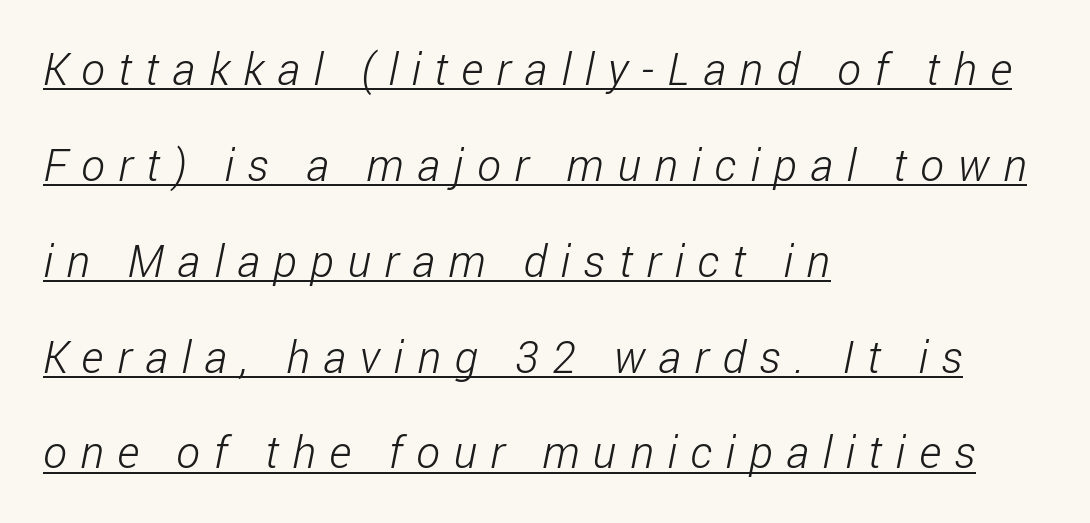
The weight tops out at a normal text grade. Widely set lines give the paragraph a tall, airy silhouette. The paragraph shown leans on its left margin. You could not count columns in this text — the font is proportionally spaced. What decoration does the sample have? An underline.
